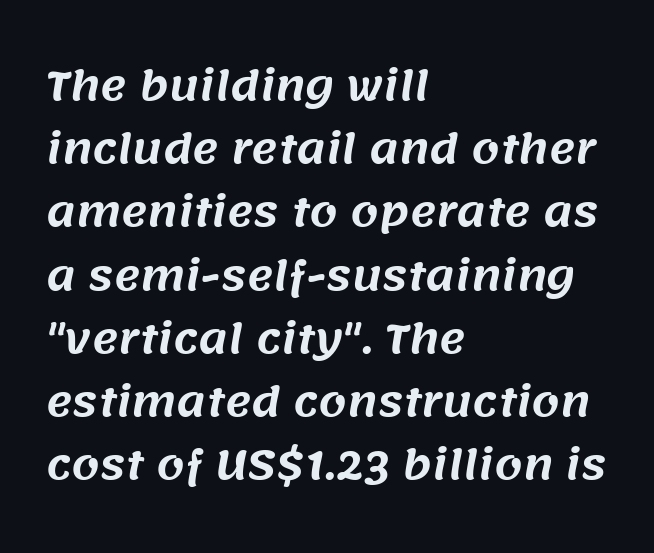
{"serif": "no", "width": "normal", "stroke_contrast": "medium", "x_height": "large", "monospaced": "no", "underline": "no", "align": "left", "line_spacing": "normal", "line_spacing_ratio": 1.58, "letter_spacing": "normal", "letter_spacing_em": 0.0, "glyph_px": 40}
